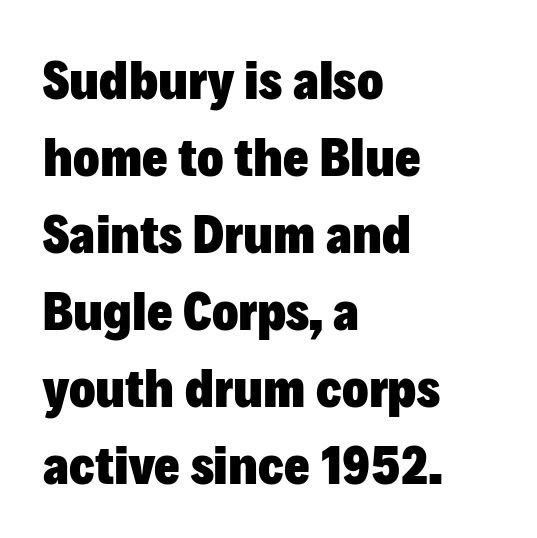
{"serif": "no", "italic": "no", "bold": "yes", "weight": "heavy", "width": "normal", "stroke_contrast": "low", "x_height": "medium", "monospaced": "no", "underline": "no", "align": "left", "line_spacing": "normal", "line_spacing_ratio": 1.4, "letter_spacing": "normal", "letter_spacing_em": 0.0, "glyph_px": 55}
